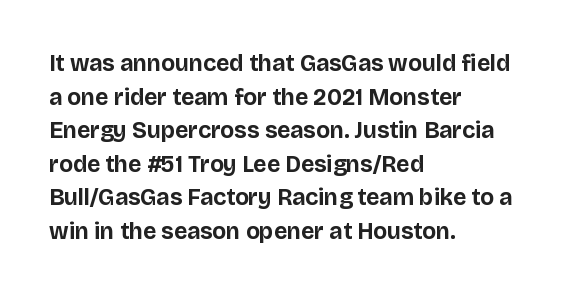
Q: Is the text bold? A: Yes.
Q: Is the text italic (slanted)? A: No, it is upright.
Q: Is the text underlined? A: No.
Q: How is the paragraph aligned? A: Left-aligned.
Q: Is the spacing between letters normal or unusually wide? A: Normal.
Q: Is the spacing between lines tight, normal or loose? A: Normal.
